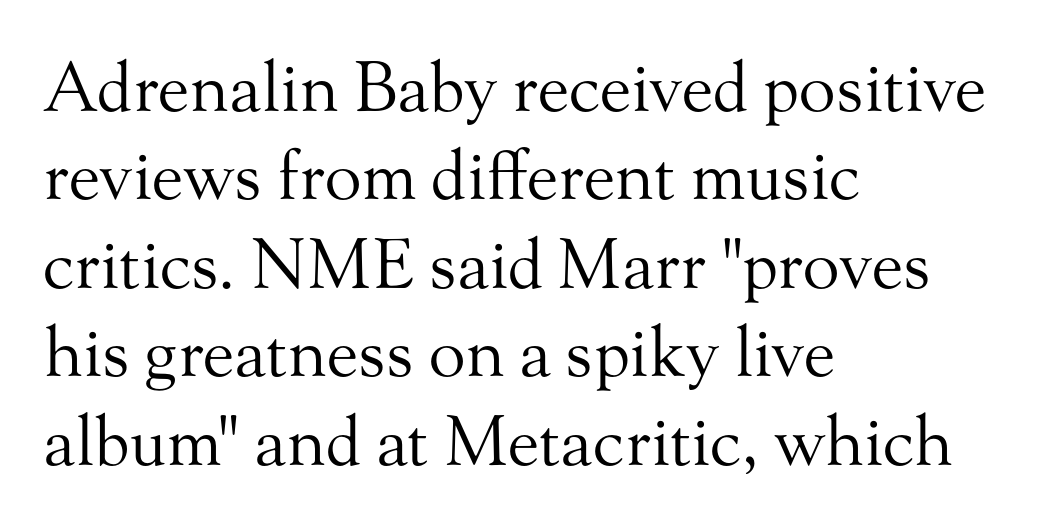
The foot of each line stays bare and open. Stroke thickness stays within the range of a standard reading face or lighter. If you drew a ruler down the left edge, every line would touch it. Observe the ordinary spacing: letters are neighbours, not strangers.
